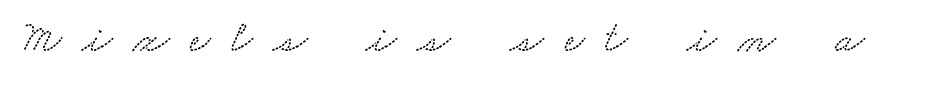
The image shows 44 px wide serif type; set unusually wide letter spacing (+0.47 em), not underlined; medium stroke contrast and a small x-height.
